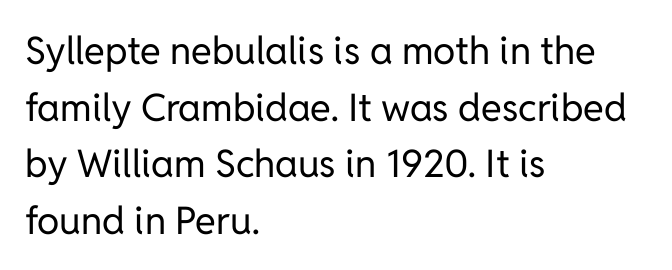
{"serif": "no", "italic": "no", "bold": "no", "weight": "regular", "width": "normal", "stroke_contrast": "low", "x_height": "medium", "monospaced": "no", "underline": "no", "align": "left", "line_spacing": "normal", "line_spacing_ratio": 1.49, "letter_spacing": "normal", "letter_spacing_em": 0.0, "glyph_px": 38}
